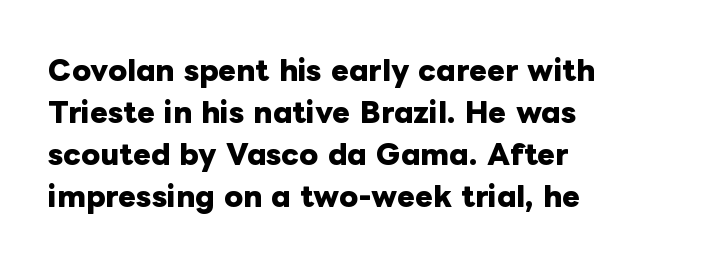
{"italic": "no", "bold": "yes", "underline": "no", "align": "left", "line_spacing": "normal", "line_spacing_ratio": 1.55, "letter_spacing": "normal", "letter_spacing_em": 0.0, "glyph_px": 27}
